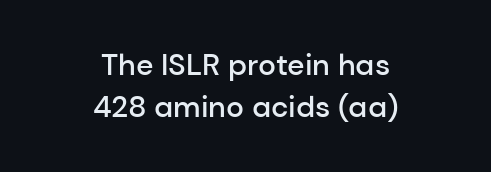
{"serif": "no", "italic": "no", "bold": "semi", "weight": "semibold", "width": "normal", "stroke_contrast": "low", "x_height": "medium", "monospaced": "no", "underline": "no", "align": "center", "line_spacing": "normal", "line_spacing_ratio": 1.4, "letter_spacing": "normal", "letter_spacing_em": 0.0, "glyph_px": 30}
